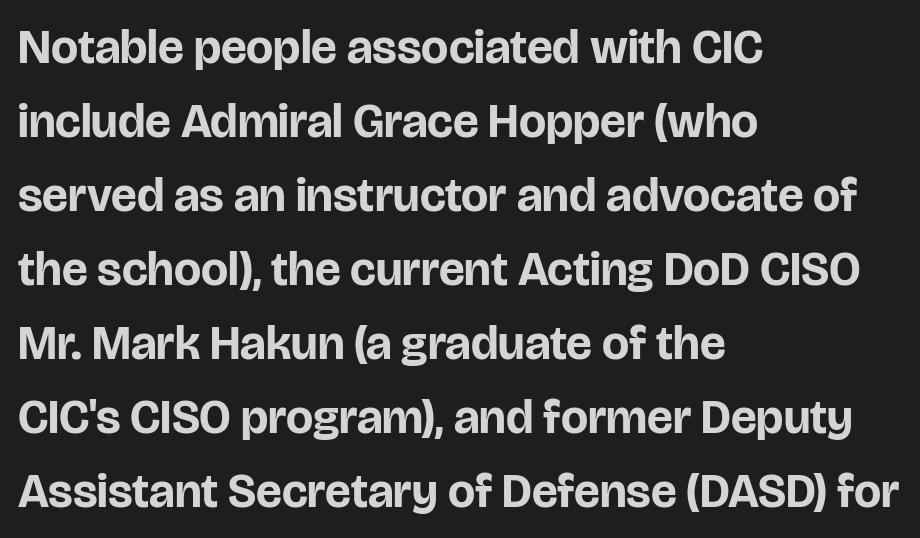
Descender tails drop into unmarked territory. The rendering uses a moderate line-height, typical for paragraphs. Does the weight exceed regular? Yes, all the way to bold. Standard letterfit; no display-style spreading of the glyphs.
